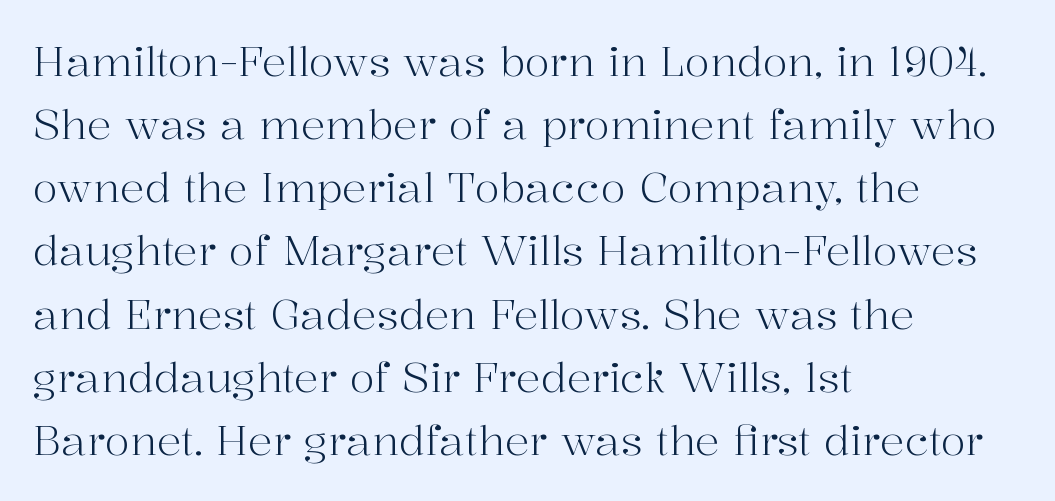
{"serif": "yes", "italic": "no", "bold": "no", "weight": "light", "width": "normal", "stroke_contrast": "high", "x_height": "medium", "monospaced": "no", "underline": "no", "align": "left", "line_spacing": "normal", "line_spacing_ratio": 1.54, "letter_spacing": "normal", "letter_spacing_em": 0.0, "glyph_px": 41}
